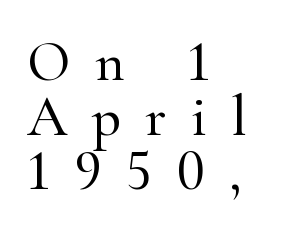
Q: Is the text italic (slanted)? A: No, it is upright.
Q: Is the typeface a serif or a sans-serif typeface? A: Serif.
Q: Is the text underlined? A: No.
Q: How is the paragraph aligned? A: Left-aligned.
Q: Is the spacing between letters normal or unusually wide? A: Unusually wide.
Q: Is the spacing between lines tight, normal or loose? A: Tight.
Q: Width (condensed, normal, or wide)? A: Normal.
Q: Stroke contrast? A: High.
Q: x-height? A: Small.
Q: Monospaced? A: No.
